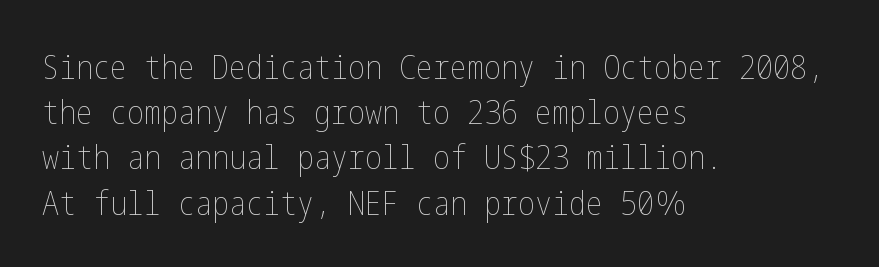
Leftover space on each line is placed entirely after the last word. These glyphs show unthickened strokes, regular width or finer. Check under the words: just untouched page. Look at the tracking — it's just the regular setting, nothing added. The axis of the letterforms is exactly vertical.
